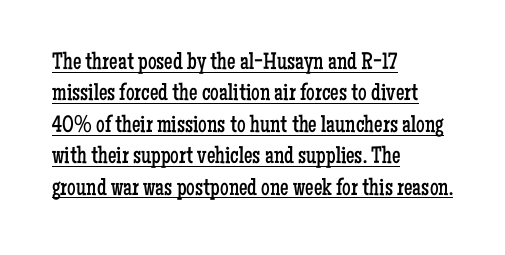
Visually the block forms a straight wall on the left and a jagged coastline on the right. The typography opts for an upright posture over an oblique one. The letterforms sit at book weight or below. Nobody touched the tracking dial on this one.
